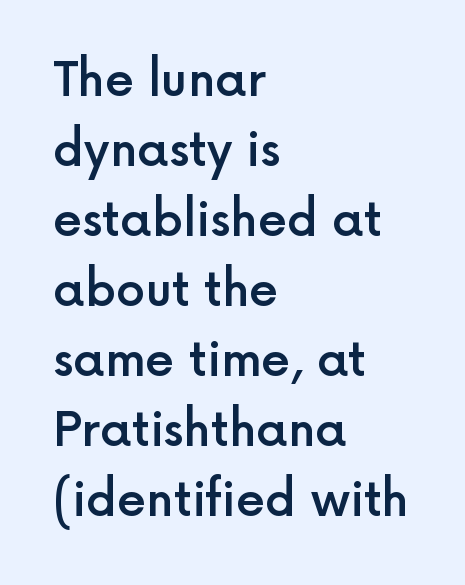
Q: Is the text bold? A: Semi-bold.
Q: Is the text italic (slanted)? A: No, it is upright.
Q: Is the typeface a serif or a sans-serif typeface? A: Sans-serif.
Q: Is the text underlined? A: No.
Q: How is the paragraph aligned? A: Left-aligned.
Q: Is the spacing between letters normal or unusually wide? A: Normal.
Q: Is the spacing between lines tight, normal or loose? A: Normal.
Q: Width (condensed, normal, or wide)? A: Normal.
Q: x-height? A: Medium.
Q: Monospaced? A: No.
